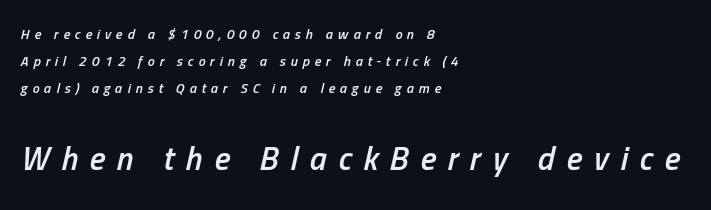
{"italic": "yes", "lean": "right", "slant_degrees": 13, "bold": "semi", "weight": "semibold", "width": "condensed", "stroke_contrast": "low", "x_height": "medium", "monospaced": "no", "underline": "no", "align": "left", "line_spacing": "loose", "line_spacing_ratio": 1.92, "letter_spacing": "wide", "letter_spacing_em": 0.35, "larger_block": "second", "size_ratio": 2.36, "glyph_px": 33}
